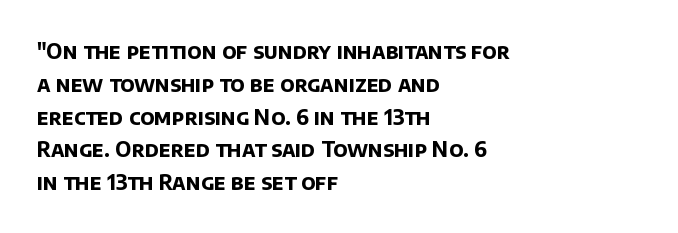
The baseline area is clear. Does extra space separate the letters? No, they use regular spacing. Evenly set lines give the paragraph a standard silhouette. These words are printed bold, with thick strokes throughout. Is the block centered? No — it sits flush against the left margin.
